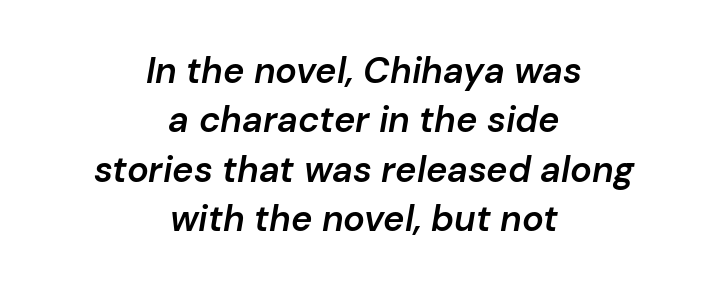
Q: Is the text bold? A: Semi-bold.
Q: Is the text italic (slanted)? A: Yes, it leans right by about 10 degrees.
Q: Is the text underlined? A: No.
Q: How is the paragraph aligned? A: Centered.
Q: Is the spacing between letters normal or unusually wide? A: Normal.
Q: Is the spacing between lines tight, normal or loose? A: Normal.
Q: Width (condensed, normal, or wide)? A: Normal.
Q: Stroke contrast? A: Low.
Q: x-height? A: Medium.
Q: Monospaced? A: No.
